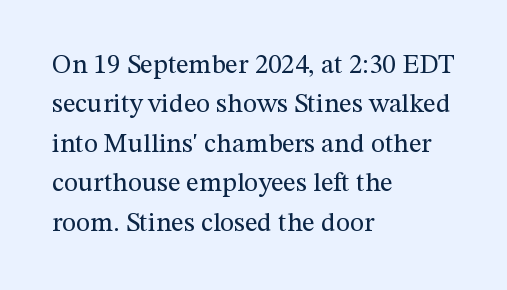
{"italic": "no", "bold": "no", "underline": "no", "align": "left", "line_spacing": "normal", "line_spacing_ratio": 1.46, "letter_spacing": "normal", "letter_spacing_em": 0.0, "glyph_px": 27}
